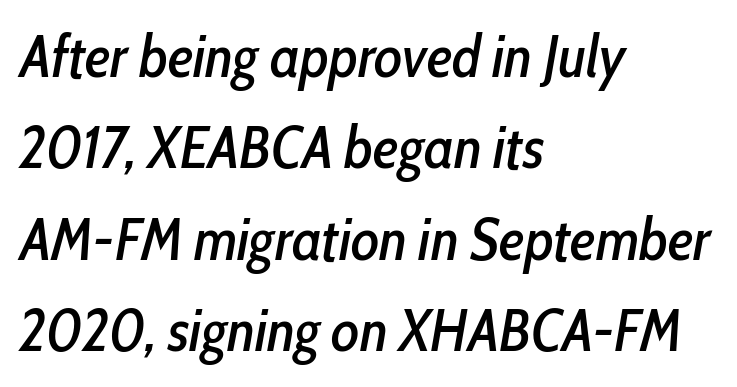
Evenly set lines give the paragraph a standard silhouette. Horizontally, the lines are justified to the leading edge only. Tracking value appears to be zero — textbook default spacing. Underline: absent.
